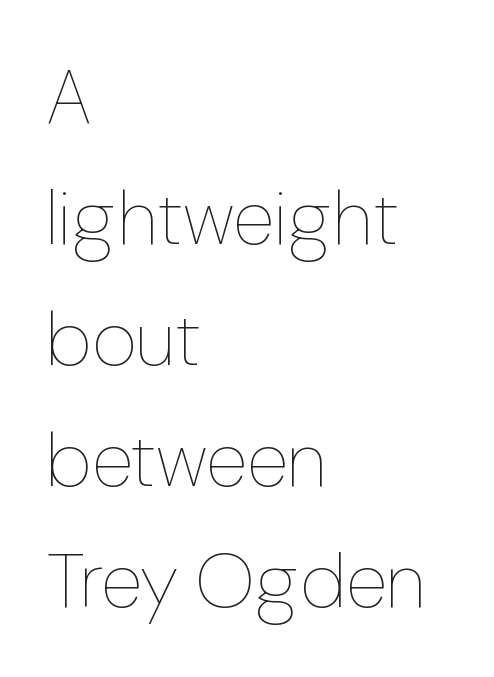
Stem width sits at or under what a default text font uses. The designer left line spacing at the default. Descender tails drop into unmarked territory. What stands out about the letter spacing? Nothing — it is the standard amount. These lines were composed using upright roman letters.
